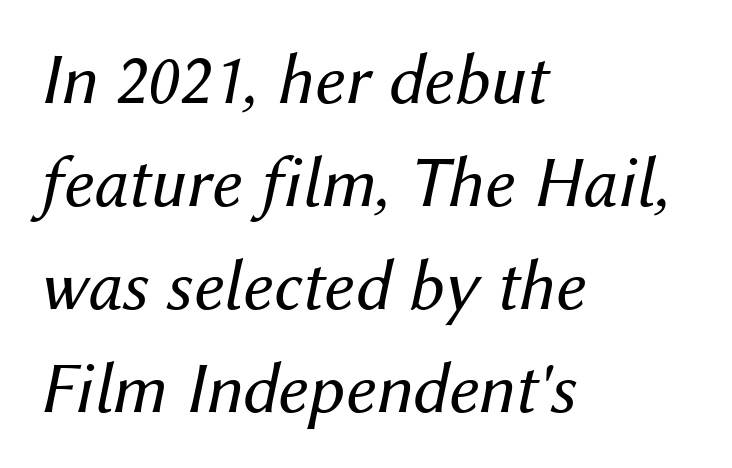
Q: Is the text bold? A: No.
Q: Is the text italic (slanted)? A: Yes, it leans right by about 12 degrees.
Q: Is the text underlined? A: No.
Q: How is the paragraph aligned? A: Left-aligned.
Q: Is the spacing between letters normal or unusually wide? A: Normal.
Q: Is the spacing between lines tight, normal or loose? A: Normal.
Q: Width (condensed, normal, or wide)? A: Normal.
Q: Stroke contrast? A: Medium.
Q: x-height? A: Medium.
Q: Monospaced? A: No.
